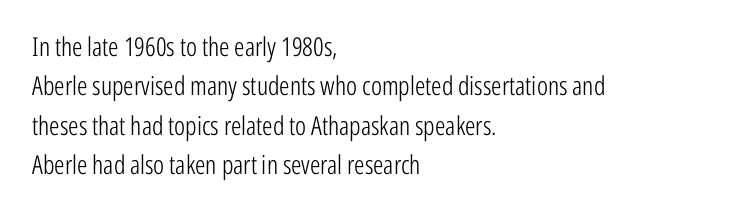
Q: Is the text bold? A: No.
Q: Is the text italic (slanted)? A: No, it is upright.
Q: Is the text underlined? A: No.
Q: How is the paragraph aligned? A: Left-aligned.
Q: Is the spacing between letters normal or unusually wide? A: Normal.
Q: Is the spacing between lines tight, normal or loose? A: Normal.
